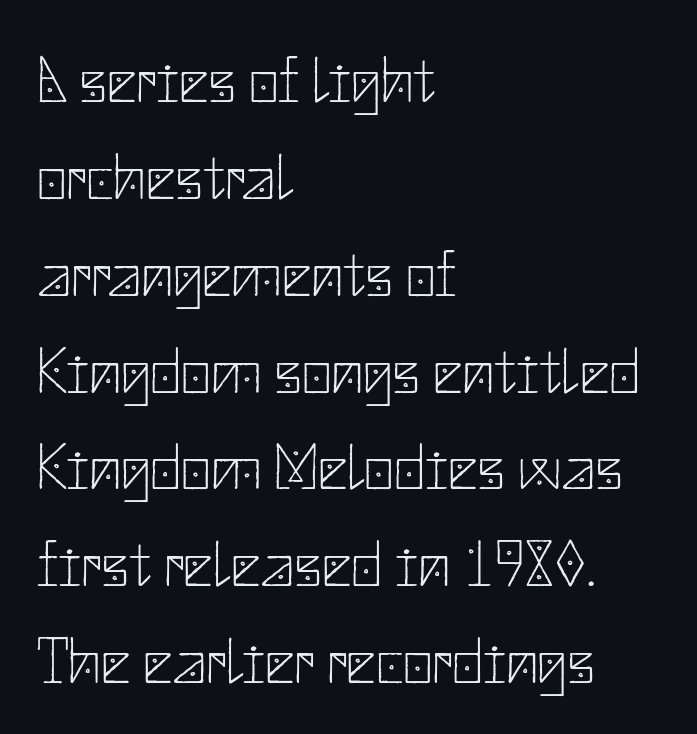
{"serif": "no", "italic": "no", "bold": "no", "weight": "thin", "width": "normal", "stroke_contrast": "low", "x_height": "small", "underline": "no", "align": "left", "line_spacing": "normal", "line_spacing_ratio": 1.49, "letter_spacing": "normal", "letter_spacing_em": 0.0, "glyph_px": 65}
